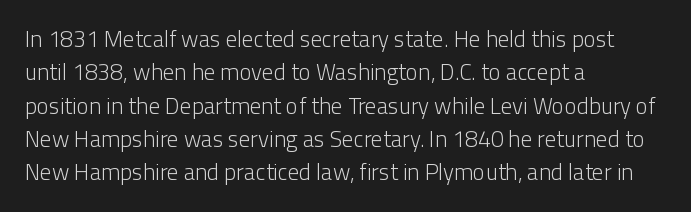
How would I describe the line gaps? Plain and ordinary. Just letters on the line, the space beneath them empty. Alignment: flush left. In terms of posture, this sample is upright.
